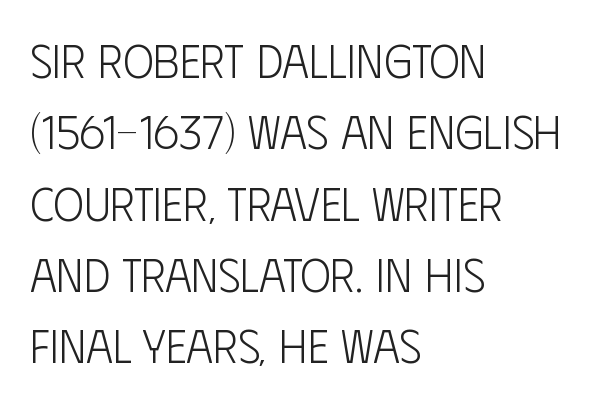
Q: Is the text bold? A: No.
Q: Is the text italic (slanted)? A: No, it is upright.
Q: Is the typeface a serif or a sans-serif typeface? A: Sans-serif.
Q: Is the text underlined? A: No.
Q: How is the paragraph aligned? A: Left-aligned.
Q: Is the spacing between letters normal or unusually wide? A: Normal.
Q: Is the spacing between lines tight, normal or loose? A: Normal.
Q: Width (condensed, normal, or wide)? A: Condensed.
Q: Stroke contrast? A: Low.
Q: x-height? A: Large.
Q: Monospaced? A: No.
